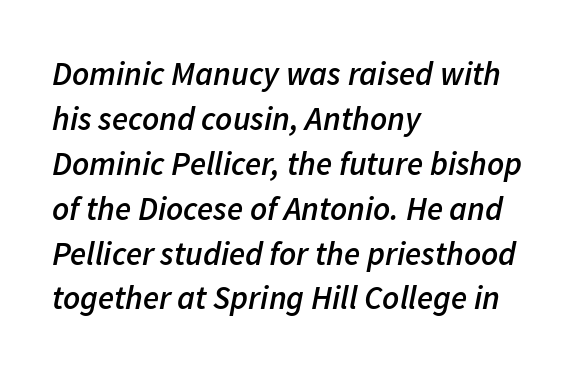
Q: Is the text bold? A: Semi-bold.
Q: Is the text italic (slanted)? A: Yes, it leans right by about 11 degrees.
Q: Is the text underlined? A: No.
Q: How is the paragraph aligned? A: Left-aligned.
Q: Is the spacing between letters normal or unusually wide? A: Normal.
Q: Is the spacing between lines tight, normal or loose? A: Normal.
Q: Width (condensed, normal, or wide)? A: Normal.
Q: Stroke contrast? A: Low.
Q: x-height? A: Medium.
Q: Monospaced? A: No.
